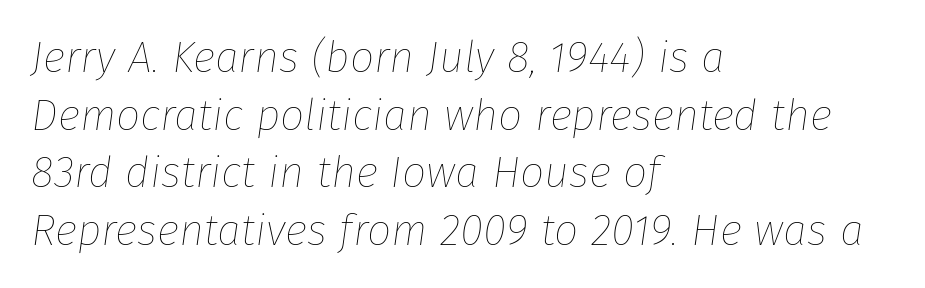
Lines of text with bare space underneath. The letterforms sit shoulder to shoulder at normal distance. Note the varied advance widths — an 'i' is clearly narrower than an 'm'. No letter is thick-stroked: the sample isn't bold. Does the lettering tilt? It does — this is italic. Leading matches the norm, producing a regular column.
